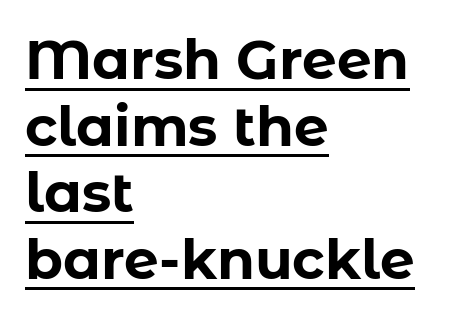
Q: Is the text bold? A: Yes.
Q: Is the text italic (slanted)? A: No, it is upright.
Q: Is the typeface a serif or a sans-serif typeface? A: Sans-serif.
Q: Is the text underlined? A: Yes.
Q: How is the paragraph aligned? A: Left-aligned.
Q: Is the spacing between letters normal or unusually wide? A: Normal.
Q: Width (condensed, normal, or wide)? A: Normal.
Q: Stroke contrast? A: Low.
Q: x-height? A: Medium.
Q: Monospaced? A: No.
